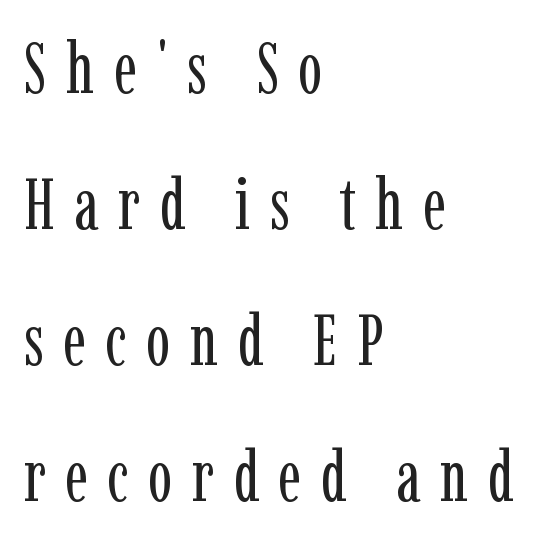
{"serif": "yes", "italic": "no", "bold": "no", "weight": "regular", "width": "condensed", "stroke_contrast": "low", "x_height": "medium", "monospaced": "no", "underline": "no", "align": "left", "line_spacing_ratio": 1.89, "letter_spacing": "wide", "letter_spacing_em": 0.27, "glyph_px": 72}
